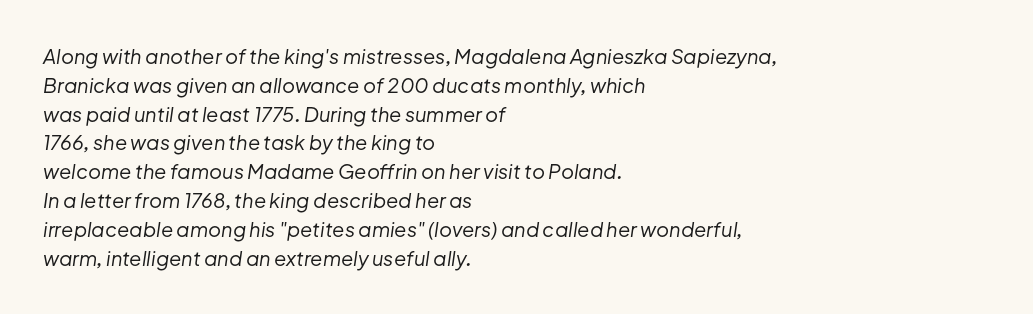
{"italic": "yes", "lean": "right", "slant_degrees": 8, "bold": "no", "underline": "no", "align": "left", "line_spacing": "normal", "line_spacing_ratio": 1.44, "letter_spacing": "normal", "letter_spacing_em": 0.0, "glyph_px": 20}
